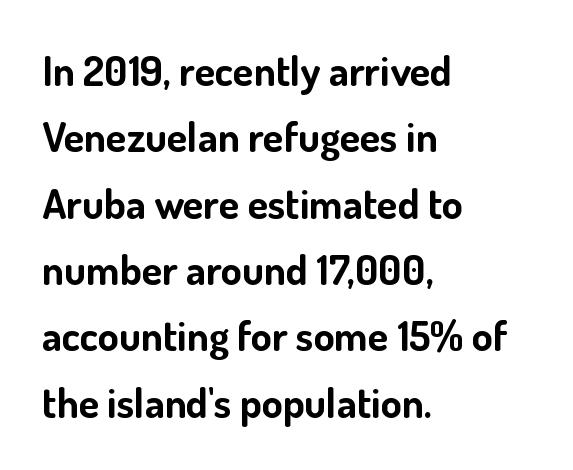
The image shows 42 px bold sans-serif type, upright; set left-aligned, normal line spacing (1.58x), normal letter spacing, not underlined; low stroke contrast and a small x-height.
